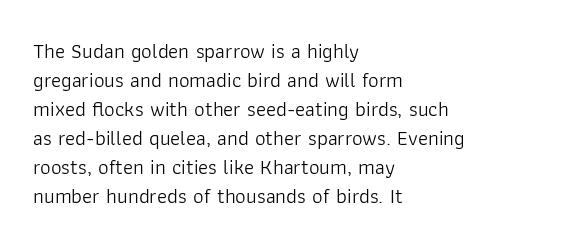
{"italic": "no", "bold": "no", "underline": "no", "align": "left", "line_spacing": "normal", "line_spacing_ratio": 1.38, "letter_spacing": "normal", "letter_spacing_em": 0.0, "glyph_px": 21}
